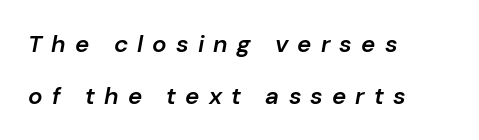
{"italic": "yes", "lean": "right", "slant_degrees": 10, "bold": "semi", "underline": "no", "align": "left", "line_spacing": "loose", "line_spacing_ratio": 2.15, "letter_spacing": "wide", "letter_spacing_em": 0.38, "glyph_px": 24}
